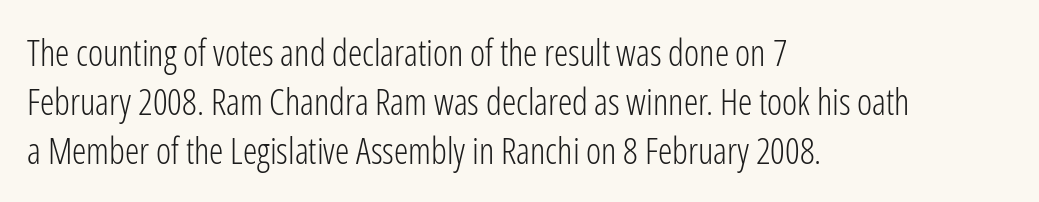
The image shows 36 px light, condensed sans-serif type, upright; set left-aligned, normal line spacing (1.36x), normal letter spacing, not underlined; low stroke contrast and a medium x-height.
